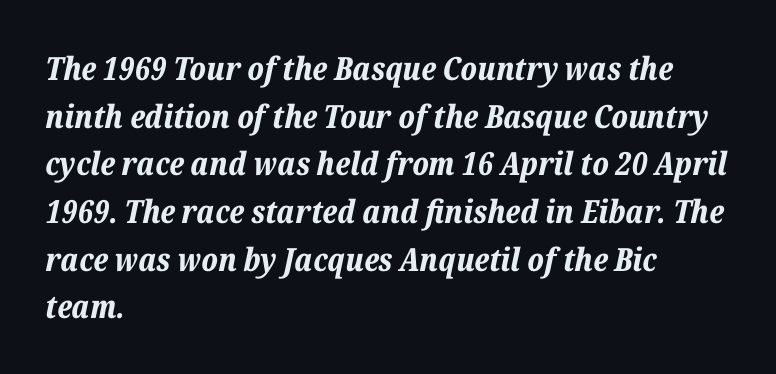
{"italic": "yes", "lean": "right", "slant_degrees": 12, "bold": "yes", "weight": "bold", "width": "normal", "stroke_contrast": "low", "x_height": "medium", "monospaced": "no", "underline": "no", "align": "left", "line_spacing": "normal", "line_spacing_ratio": 1.49, "letter_spacing": "normal", "letter_spacing_em": 0.0, "glyph_px": 32}
